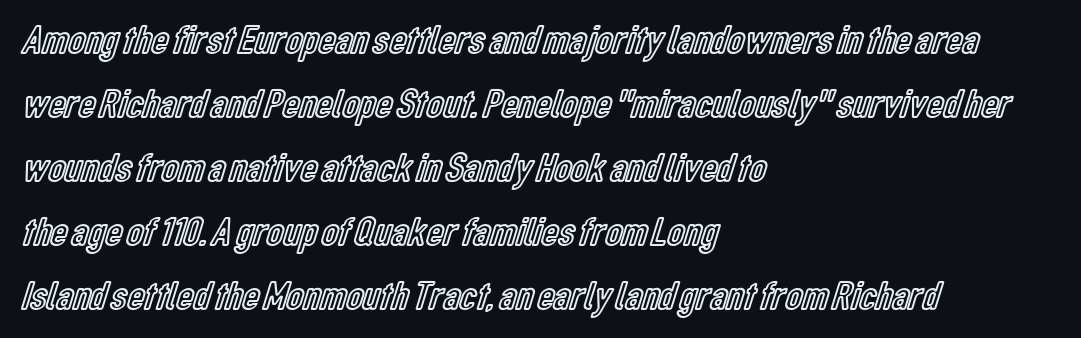
The rag falls on the right side of this text block. Each new line begins a customary step beneath the previous one. Glance below the letters and you will spot only blank space. Is this a fixed-width face? No — the glyphs have proportional, varying widths.
